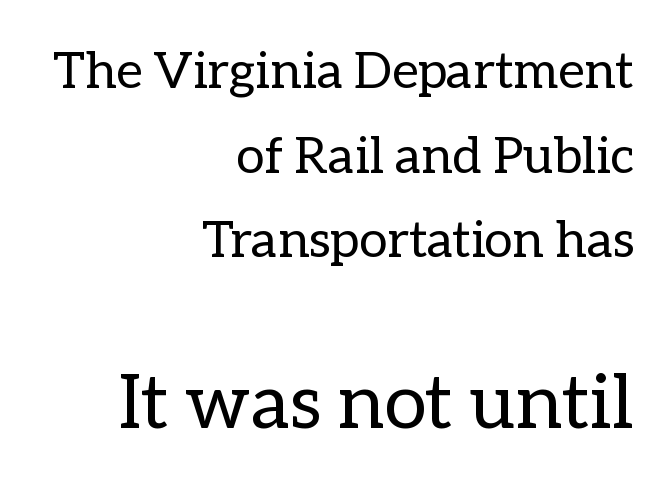
The image shows 76 px regular-weight type, upright; set right-aligned, normal line spacing (1.66x), normal letter spacing, not underlined; the second (bottom) block is 1.49x larger; low stroke contrast and a medium x-height.
